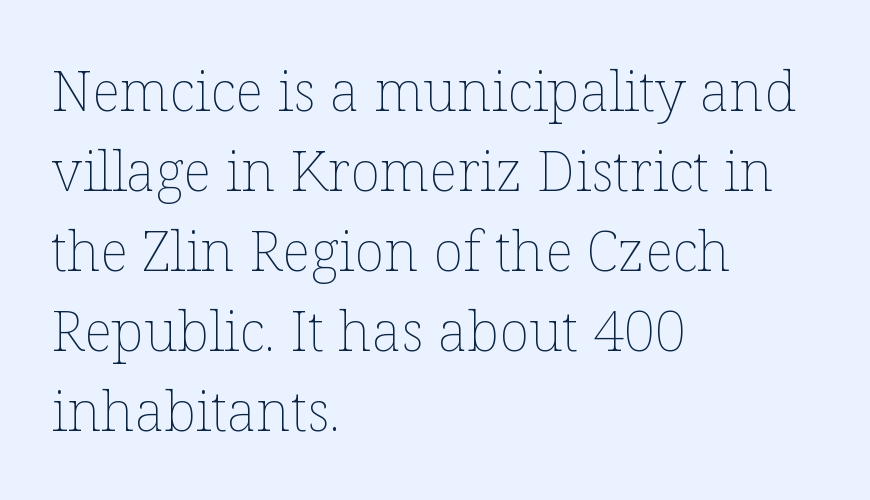
Q: Is the text bold? A: No.
Q: Is the text italic (slanted)? A: No, it is upright.
Q: Is the text underlined? A: No.
Q: How is the paragraph aligned? A: Left-aligned.
Q: Is the spacing between letters normal or unusually wide? A: Normal.
Q: Is the spacing between lines tight, normal or loose? A: Normal.
Q: Width (condensed, normal, or wide)? A: Normal.
Q: Stroke contrast? A: Low.
Q: x-height? A: Medium.
Q: Monospaced? A: No.
